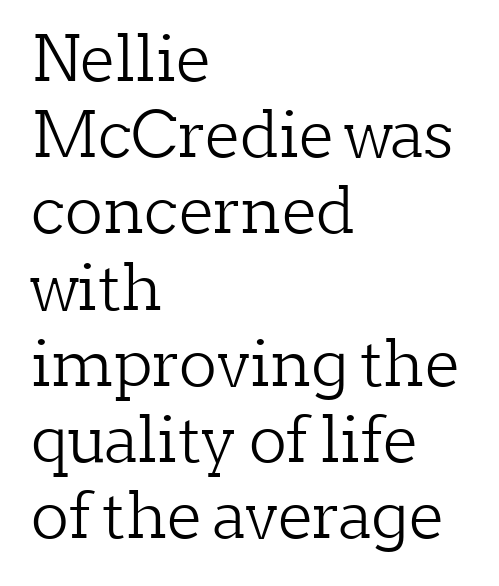
Each letter keeps its own natural width here, so spacing adapts to shape. Line beginnings align vertically; line endings do not. No extra tracking has been applied to these lines. The typeface chosen for these lines features serifs. No chunkiness to these letters — they're not bold.
